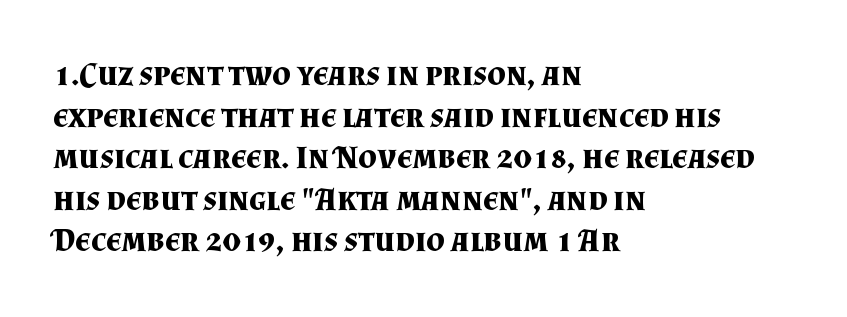
Do the characters align in a grid? No, the font is proportional. Emphasis by weight is at full strength: bold. The vertical gap from one line to the next is medium. Are there feet on the stems? There are — it's a serif.
